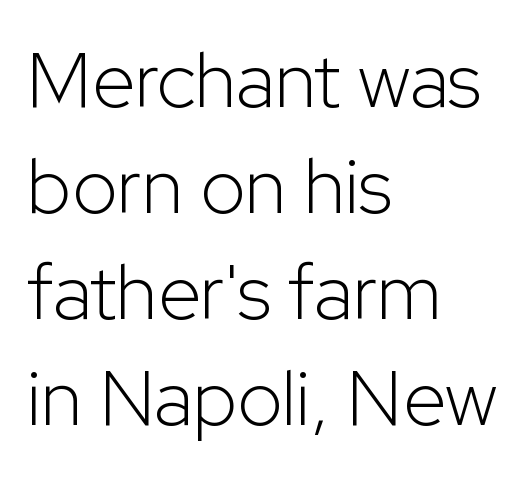
What kind of face is this? One without serifs — a sans. This rendering leaves character spacing at its baseline value. No italicization has been applied; the sample stays upright. The passage shown is typed in a proportional face where columns would drift.
